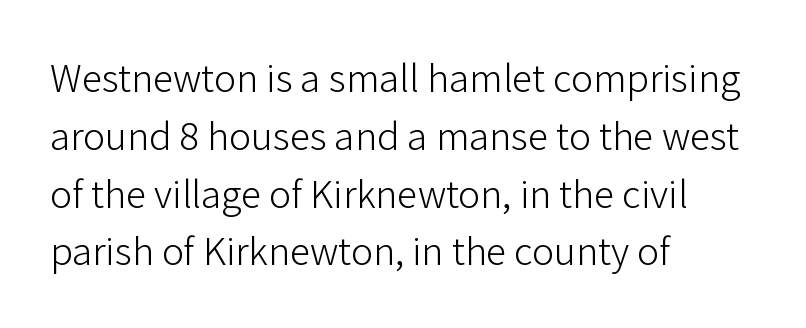
{"serif": "no", "italic": "no", "bold": "no", "weight": "light", "width": "normal", "stroke_contrast": "low", "x_height": "medium", "monospaced": "no", "underline": "no", "align": "left", "line_spacing": "normal", "line_spacing_ratio": 1.41, "letter_spacing": "normal", "letter_spacing_em": 0.0, "glyph_px": 41}
